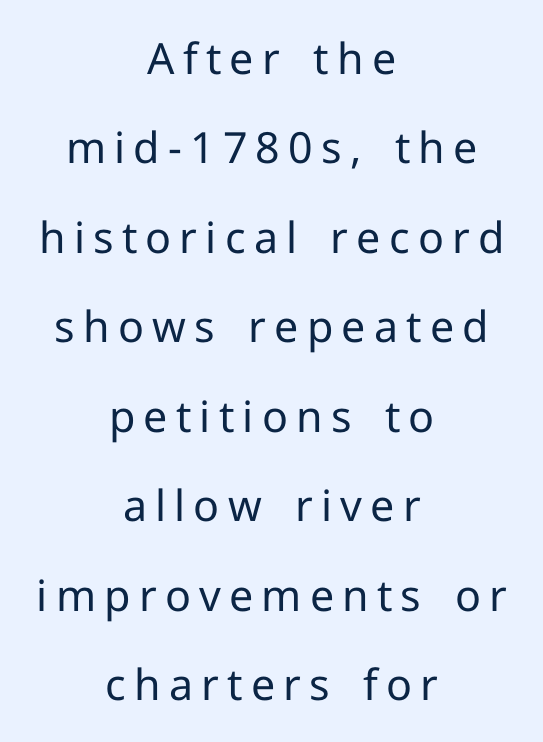
Every row of glyphs is offset so its center matches the block's center. Font category for this specimen: sans-serif. Each row of text sits above clean, open space. Ascenders rise straight up at ninety degrees. You could not count columns in this text — the font is proportionally spaced. Unbolded letterforms with no extra heft.
